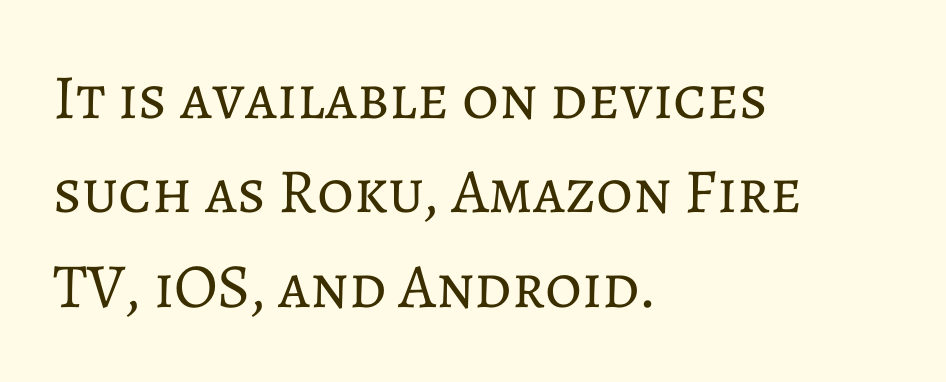
Is the block centered? No — it sits flush against the left margin. Stroke mass is kept to a normal reading level or below. One glance says typical: line gaps are just what's usual. This sample uses plain, unmodified letter spacing.
